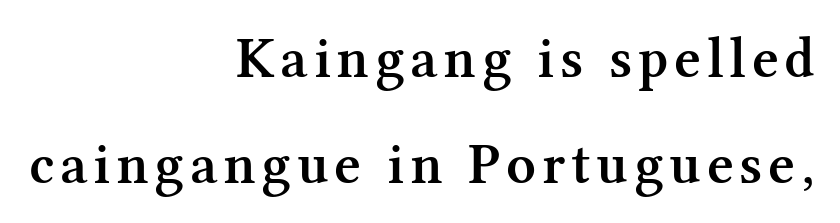
{"serif": "yes", "italic": "no", "bold": "semi", "weight": "semibold", "width": "normal", "stroke_contrast": "medium", "x_height": "medium", "monospaced": "no", "underline": "no", "align": "right", "line_spacing_ratio": 1.82, "glyph_px": 58}
